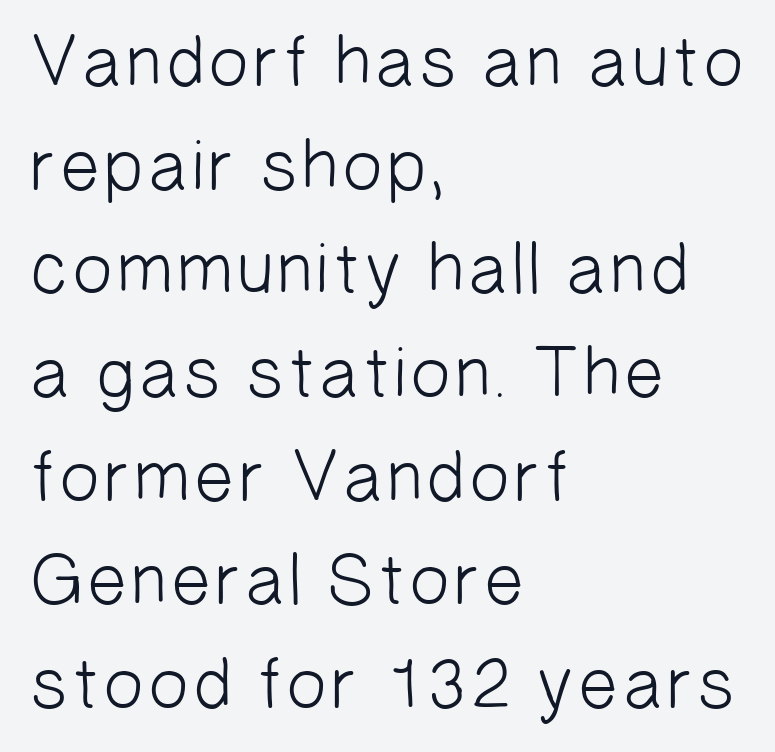
Q: Is the text bold? A: No.
Q: Is the typeface a serif or a sans-serif typeface? A: Sans-serif.
Q: Is the text underlined? A: No.
Q: How is the paragraph aligned? A: Left-aligned.
Q: Is the spacing between letters normal or unusually wide? A: Normal.
Q: Is the spacing between lines tight, normal or loose? A: Normal.
Q: Width (condensed, normal, or wide)? A: Normal.
Q: Stroke contrast? A: Low.
Q: x-height? A: Medium.
Q: Monospaced? A: No.
